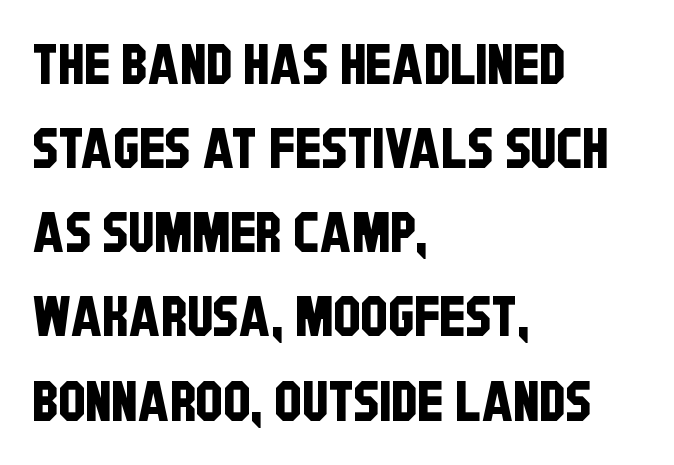
{"serif": "no", "width": "condensed", "stroke_contrast": "low", "x_height": "large", "monospaced": "no", "underline": "no", "align": "left", "line_spacing": "normal", "line_spacing_ratio": 1.53, "letter_spacing": "normal", "letter_spacing_em": 0.0, "glyph_px": 55}
